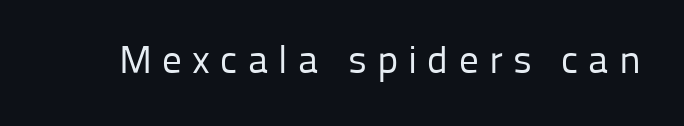
{"serif": "no", "italic": "no", "bold": "no", "weight": "regular", "width": "normal", "stroke_contrast": "low", "x_height": "medium", "monospaced": "no", "underline": "no", "letter_spacing": "wide", "letter_spacing_em": 0.26, "glyph_px": 39}
